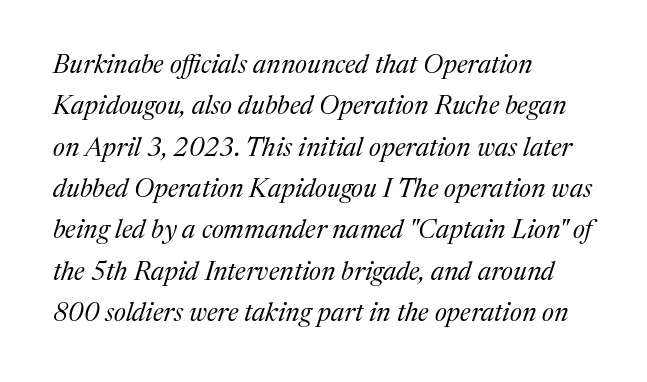
{"italic": "yes", "lean": "right", "slant_degrees": 17, "bold": "no", "underline": "no", "align": "left", "line_spacing": "normal", "line_spacing_ratio": 1.59, "letter_spacing": "normal", "letter_spacing_em": 0.0, "glyph_px": 26}
